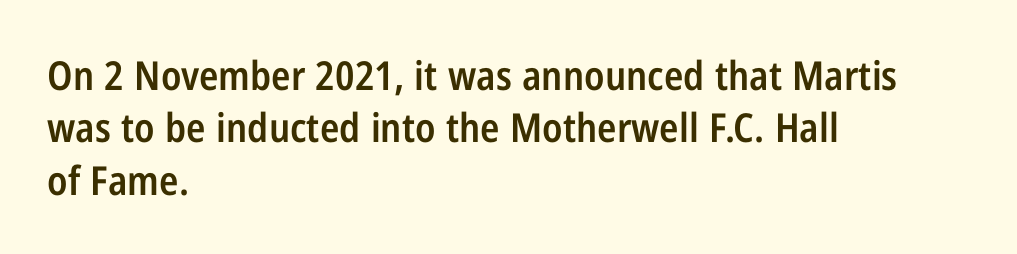
Q: Is the text bold? A: Semi-bold.
Q: Is the text italic (slanted)? A: No, it is upright.
Q: Is the typeface a serif or a sans-serif typeface? A: Sans-serif.
Q: Is the text underlined? A: No.
Q: How is the paragraph aligned? A: Left-aligned.
Q: Is the spacing between letters normal or unusually wide? A: Normal.
Q: Is the spacing between lines tight, normal or loose? A: Normal.
Q: Width (condensed, normal, or wide)? A: Condensed.
Q: Stroke contrast? A: Low.
Q: x-height? A: Medium.
Q: Monospaced? A: No.
